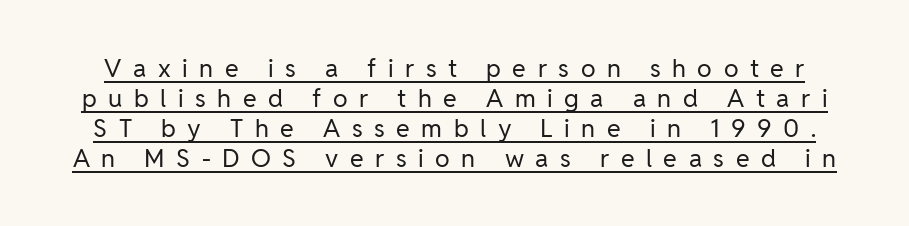
Q: Is the text bold? A: No.
Q: Is the text italic (slanted)? A: No, it is upright.
Q: Is the text underlined? A: Yes.
Q: Is the spacing between letters normal or unusually wide? A: Unusually wide.
